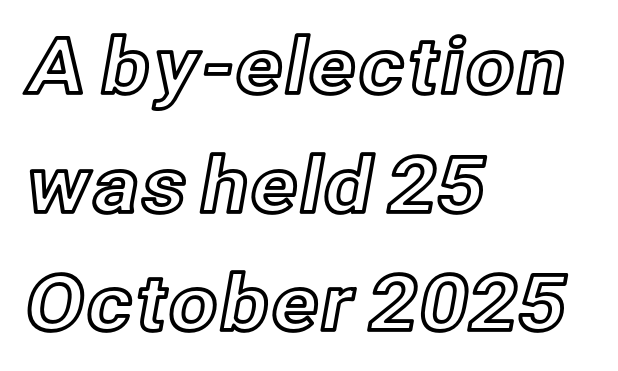
The image shows 77 px text type; set left-aligned, normal line spacing (1.54x), normal letter spacing, not underlined; a medium x-height.
